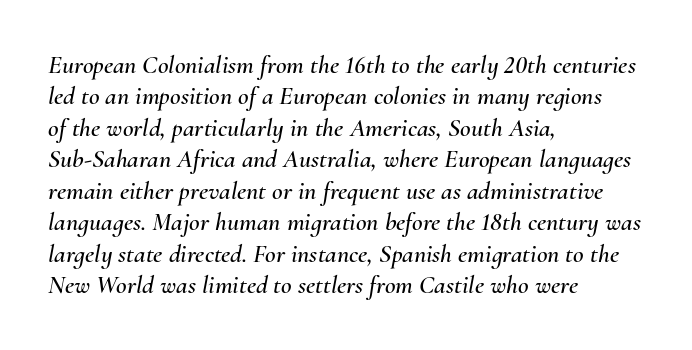
The image shows 26 px text type, italic (leaning right); set left-aligned, line spacing 1.21x, normal letter spacing, not underlined.
